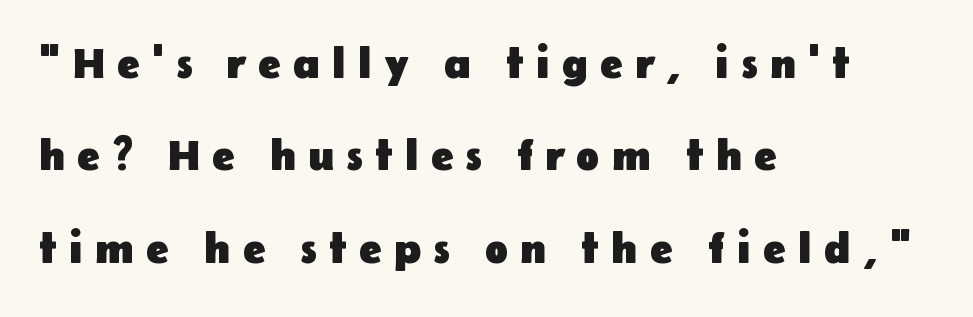
{"serif": "no", "italic": "no", "bold": "yes", "weight": "heavy", "width": "normal", "stroke_contrast": "low", "x_height": "medium", "monospaced": "no", "underline": "no", "align": "left", "line_spacing": "loose", "line_spacing_ratio": 2.15, "letter_spacing": "wide", "letter_spacing_em": 0.28, "glyph_px": 43}
